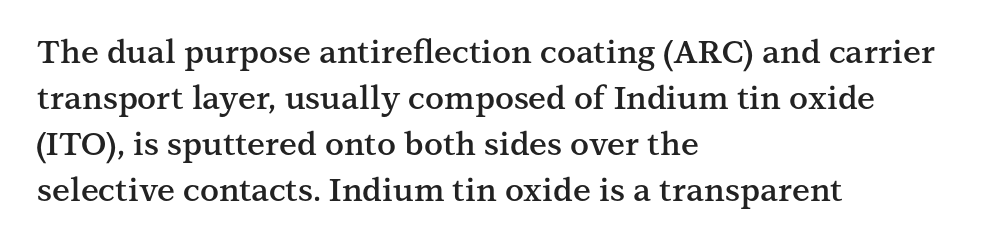
{"serif": "yes", "italic": "no", "bold": "semi", "weight": "semibold", "width": "normal", "stroke_contrast": "medium", "x_height": "medium", "monospaced": "no", "underline": "no", "align": "left", "line_spacing": "normal", "line_spacing_ratio": 1.44, "letter_spacing": "normal", "letter_spacing_em": 0.0, "glyph_px": 32}
